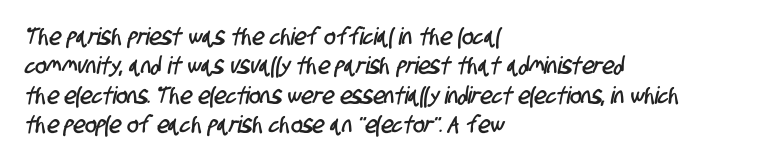
The image shows 24 px text type; set left-aligned, line spacing 1.22x, normal letter spacing, not underlined.
